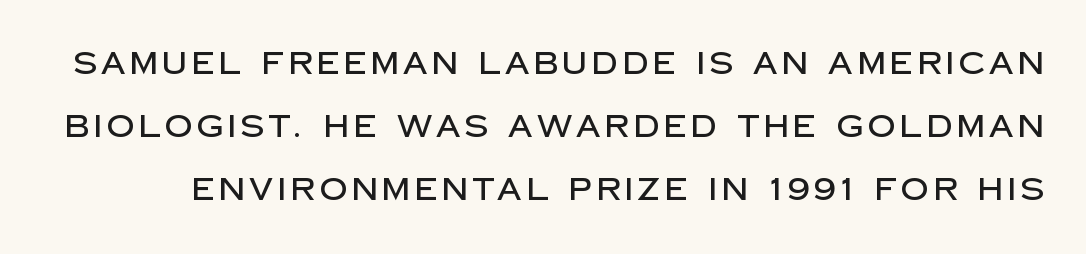
The image shows 31 px sans-serif type, upright; set loose line spacing (2.04x), not underlined; low stroke contrast and a large x-height.
